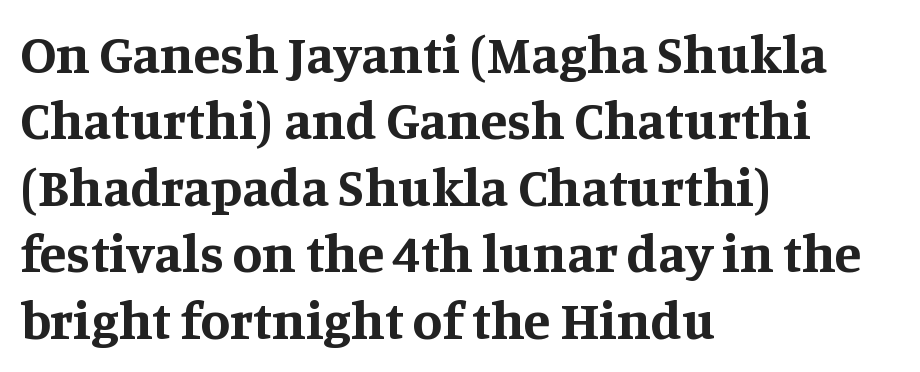
Q: Is the text bold? A: Yes.
Q: Is the text italic (slanted)? A: No, it is upright.
Q: Is the typeface a serif or a sans-serif typeface? A: Serif.
Q: Is the text underlined? A: No.
Q: How is the paragraph aligned? A: Left-aligned.
Q: Is the spacing between letters normal or unusually wide? A: Normal.
Q: Width (condensed, normal, or wide)? A: Normal.
Q: Stroke contrast? A: Medium.
Q: x-height? A: Large.
Q: Monospaced? A: No.
